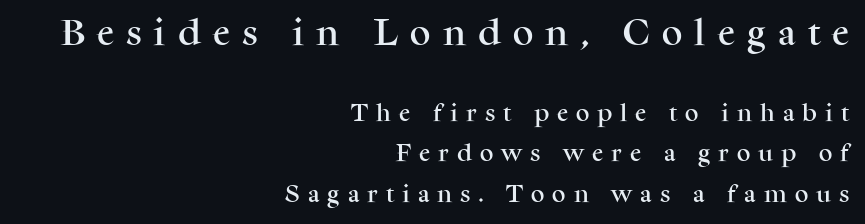
Students, note that the glyphs here are deliberately spaced far apart. The font family rendered here belongs to the serif group. Honestly, there is no underline to notice here at all. These lines stack with their right ends in a neat column. The leading is generous, giving the passage an open texture. Larger block? The one above; the one below is distinctly smaller.
